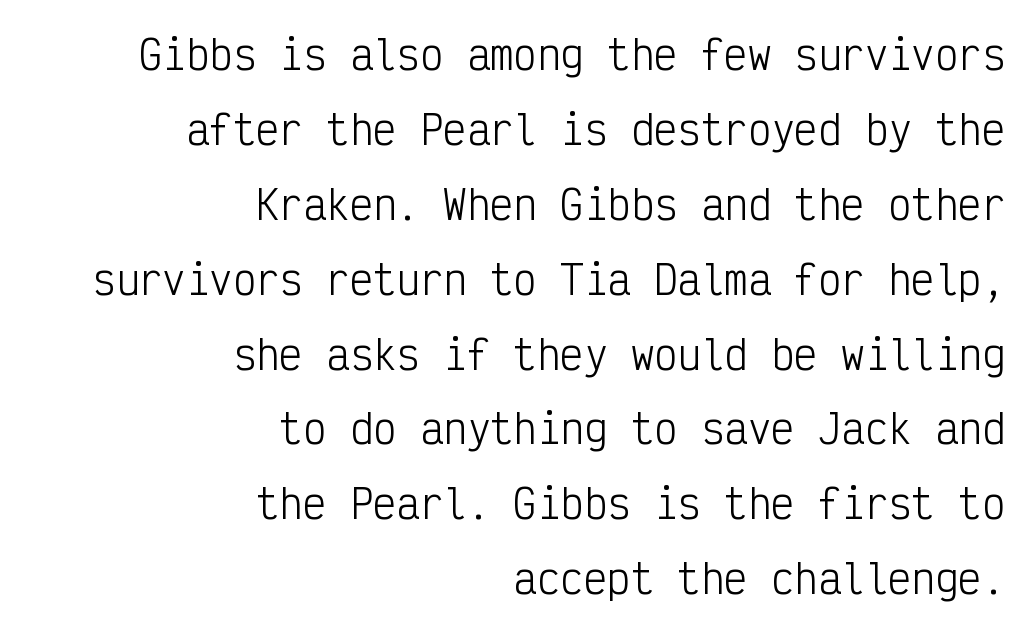
Are there feet on the stems? There aren't — it's a sans. Posture: straight, roman, zero tilt. You could call the tracking neutral — neither tight nor loose. Vertically, the passage feels expansive, rows floating well apart.
